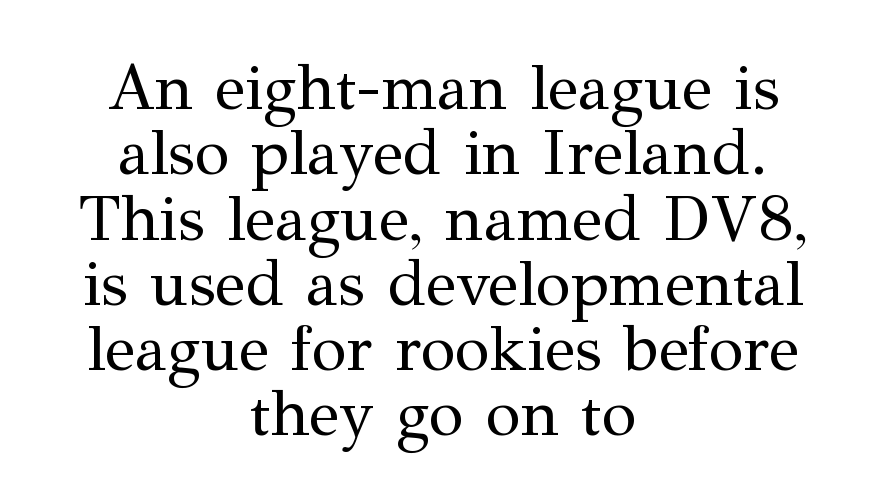
Small tapered or slab feet sit at the stroke ends, so this counts as serif. Designer's note — italics off, roman on. Underline: absent. Does extra space separate the letters? No, they use regular spacing.
